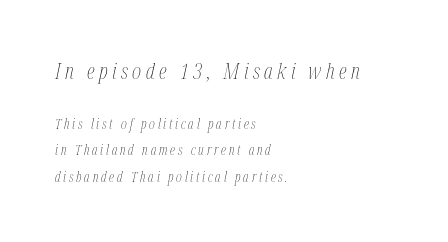
{"italic": "yes", "lean": "right", "slant_degrees": 12, "bold": "no", "underline": "no", "align": "left", "line_spacing_ratio": 1.88, "letter_spacing": "wide", "letter_spacing_em": 0.2, "larger_block": "first", "size_ratio": 1.57, "glyph_px": 22}
